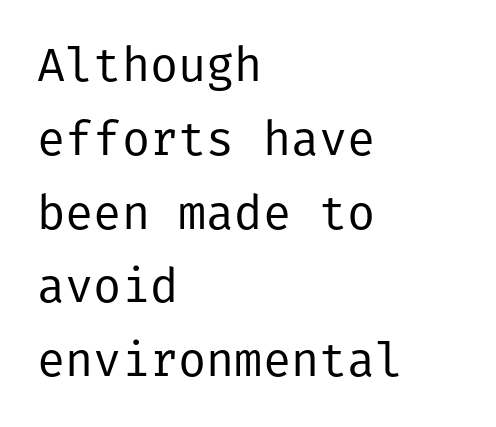
Beneath every word, the page is bare. Are there feet on the stems? There aren't — it's a sans. Each stroke keeps to a modest, everyday thickness or less. Does the lettering tilt? It doesn't — this is upright.
